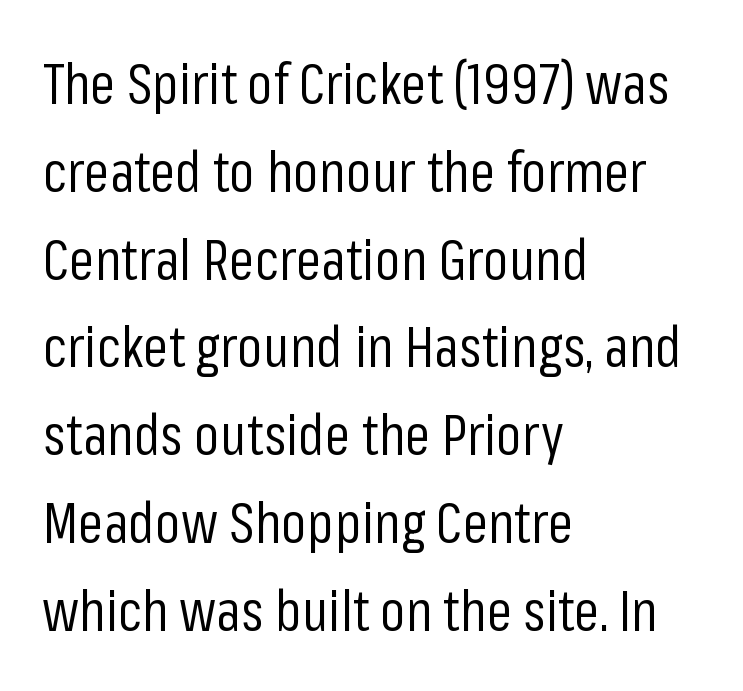
{"serif": "no", "italic": "no", "bold": "no", "weight": "regular", "width": "condensed", "stroke_contrast": "low", "x_height": "medium", "monospaced": "no", "underline": "no", "align": "left", "line_spacing": "normal", "line_spacing_ratio": 1.54, "letter_spacing": "normal", "letter_spacing_em": 0.0, "glyph_px": 57}
